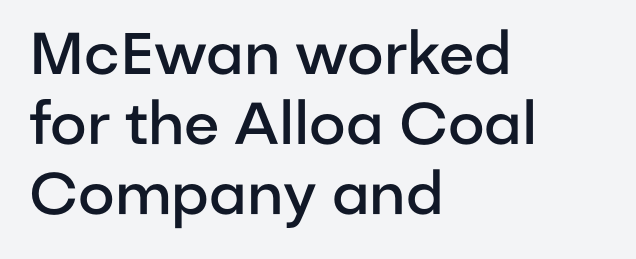
Q: Is the text bold? A: Semi-bold.
Q: Is the text italic (slanted)? A: No, it is upright.
Q: Is the typeface a serif or a sans-serif typeface? A: Sans-serif.
Q: Is the text underlined? A: No.
Q: How is the paragraph aligned? A: Left-aligned.
Q: Is the spacing between letters normal or unusually wide? A: Normal.
Q: Width (condensed, normal, or wide)? A: Normal.
Q: Stroke contrast? A: Low.
Q: x-height? A: Medium.
Q: Monospaced? A: No.
